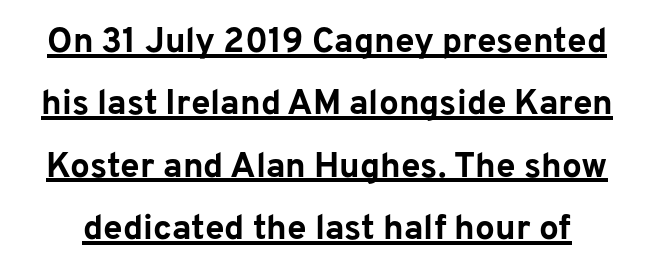
Q: Is the text bold? A: Yes.
Q: Is the text italic (slanted)? A: No, it is upright.
Q: Is the typeface a serif or a sans-serif typeface? A: Sans-serif.
Q: Is the text underlined? A: Yes.
Q: Is the spacing between letters normal or unusually wide? A: Normal.
Q: Width (condensed, normal, or wide)? A: Normal.
Q: Stroke contrast? A: Low.
Q: x-height? A: Medium.
Q: Monospaced? A: No.
